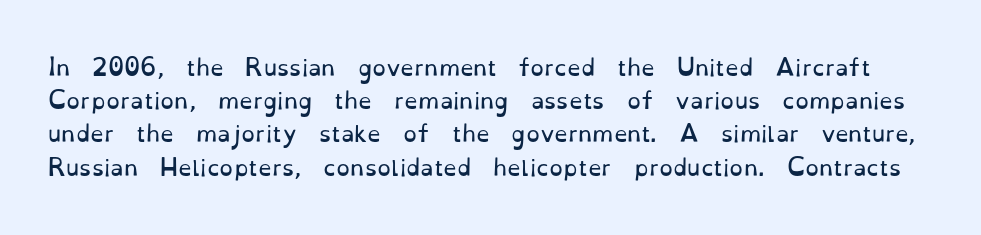
Q: Is the text bold? A: No.
Q: Is the text italic (slanted)? A: No, it is upright.
Q: Is the text underlined? A: No.
Q: Is the spacing between letters normal or unusually wide? A: Normal.
Q: Is the spacing between lines tight, normal or loose? A: Normal.
